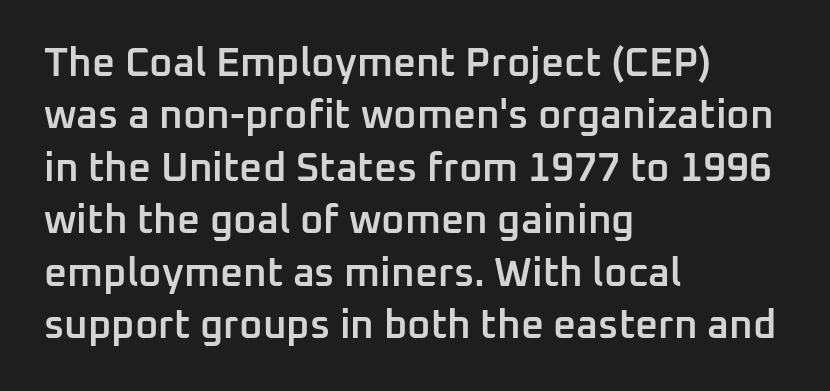
No extra tracking has been applied to these lines. The leading is moderate, giving the passage an even texture. The text block is weighted toward the left margin, trailing off unevenly rightward. A sans-serif font was chosen for this passage. Caption: semibold face, moderately heavy strokes. Unlike italic type, these characters show no tilt at all.
